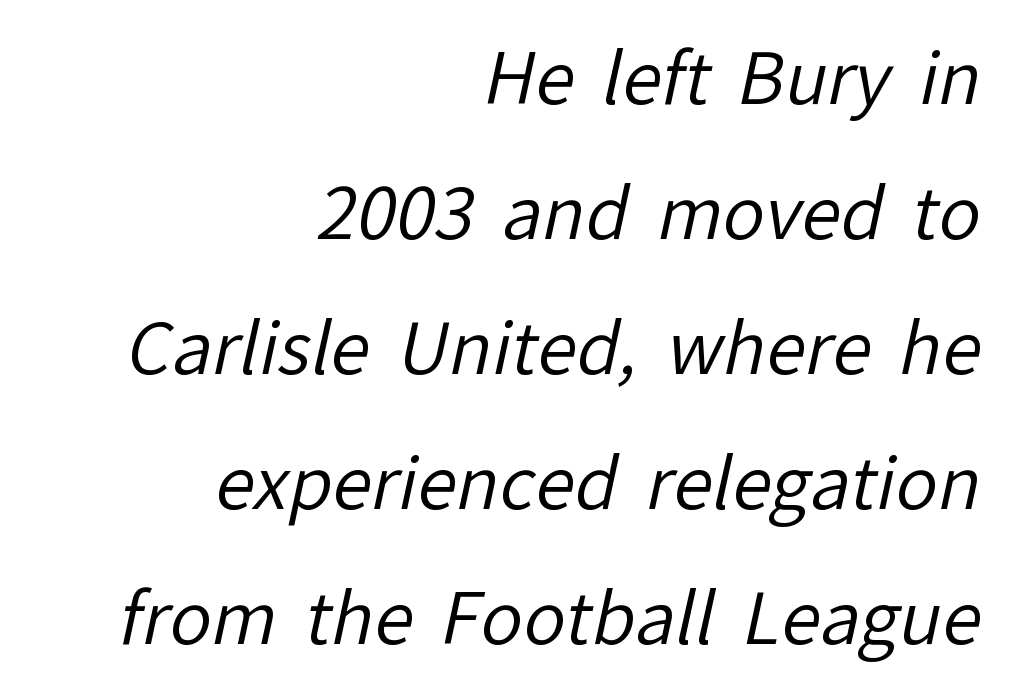
{"serif": "no", "bold": "no", "weight": "regular", "width": "normal", "stroke_contrast": "low", "x_height": "medium", "monospaced": "no", "underline": "no", "align": "right", "line_spacing": "loose", "line_spacing_ratio": 1.9, "letter_spacing": "normal", "letter_spacing_em": 0.0, "glyph_px": 71}
